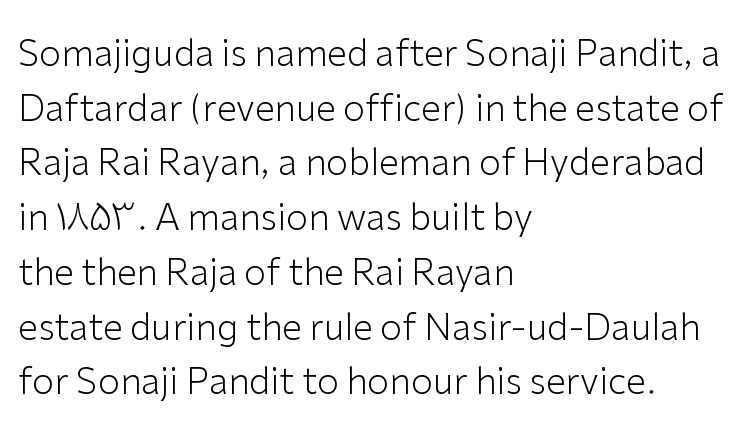
{"serif": "no", "italic": "no", "bold": "no", "weight": "light", "width": "normal", "stroke_contrast": "low", "x_height": "medium", "monospaced": "no", "underline": "no", "align": "left", "line_spacing": "normal", "line_spacing_ratio": 1.52, "letter_spacing": "normal", "letter_spacing_em": 0.0, "glyph_px": 36}
